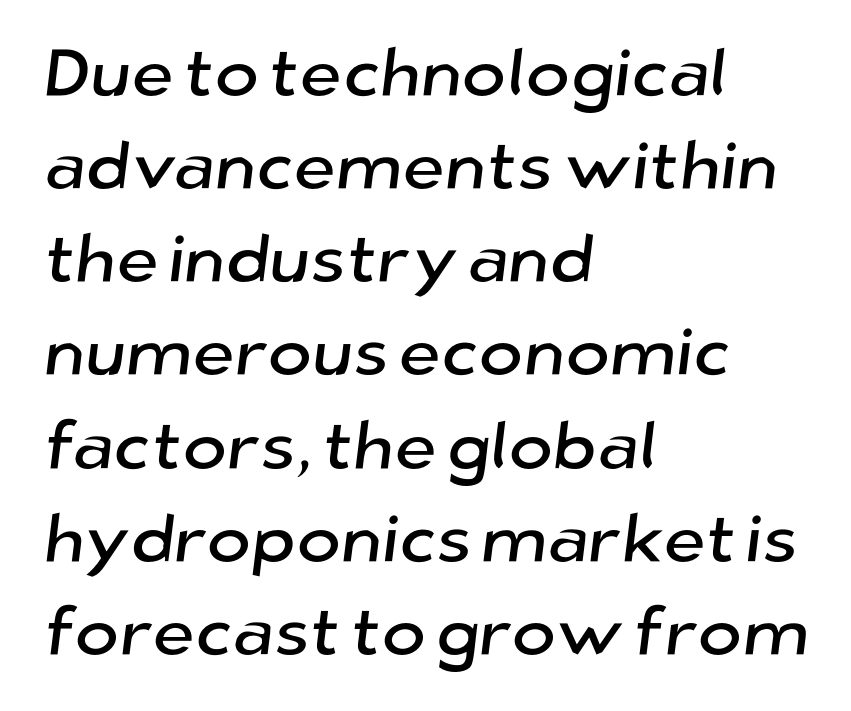
{"serif": "no", "width": "normal", "stroke_contrast": "low", "x_height": "medium", "monospaced": "no", "underline": "no", "align": "left", "line_spacing": "normal", "line_spacing_ratio": 1.39, "letter_spacing": "normal", "letter_spacing_em": 0.0, "glyph_px": 67}
